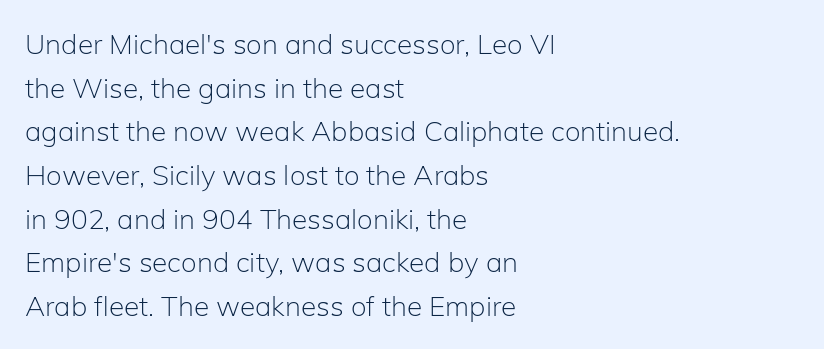
{"serif": "no", "italic": "no", "bold": "no", "weight": "light", "width": "normal", "stroke_contrast": "low", "x_height": "medium", "monospaced": "no", "underline": "no", "align": "left", "line_spacing": "normal", "line_spacing_ratio": 1.56, "letter_spacing": "normal", "letter_spacing_em": 0.0, "glyph_px": 28}
